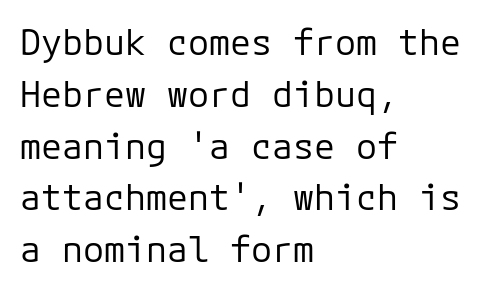
The image shows 35 px regular-weight sans-serif type, upright; set left-aligned, normal line spacing (1.48x), normal letter spacing, not underlined; low stroke contrast and a medium x-height.
